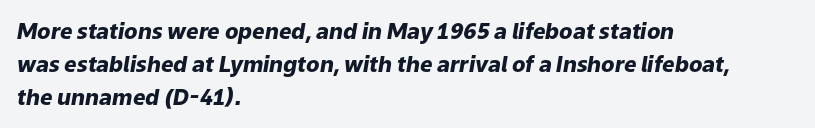
The gaps between neighbouring characters are ordinary and unremarkable. Does the leading feel generous? No, just average. These words are printed bold, with thick strokes throughout. The passage shown leans; its letterforms are oblique. Honestly, there is no underline to notice here at all.
